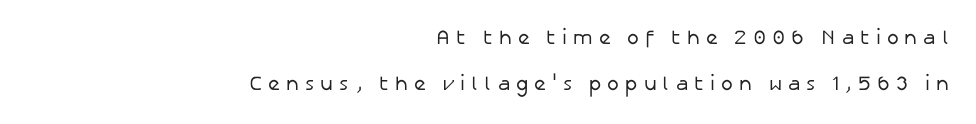
The rag falls on the left side of this text block. Designer's note — italics off, roman on. Descenders hang freely into open space. Weight class: somewhere from thin through regular.
